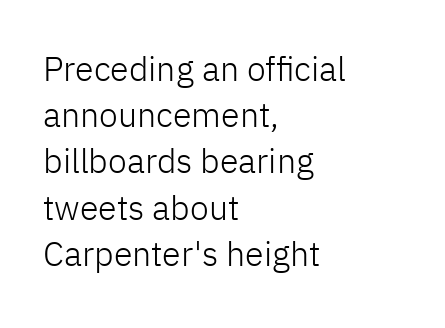
Here the designer chose a conventional face with non-uniform glyph widths. Compared with typical body copy, the letter spacing here is the same. Visually the block forms a straight wall on the left and a jagged coastline on the right. This sample keeps an unexceptional amount of space between lines. Stems here are at most as thick as an everyday book face.
